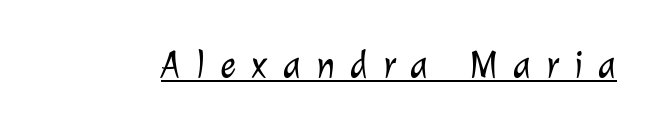
The image shows 38 px light sans-serif type; set unusually wide letter spacing (+0.4 em), underlined; low stroke contrast and a medium x-height.
